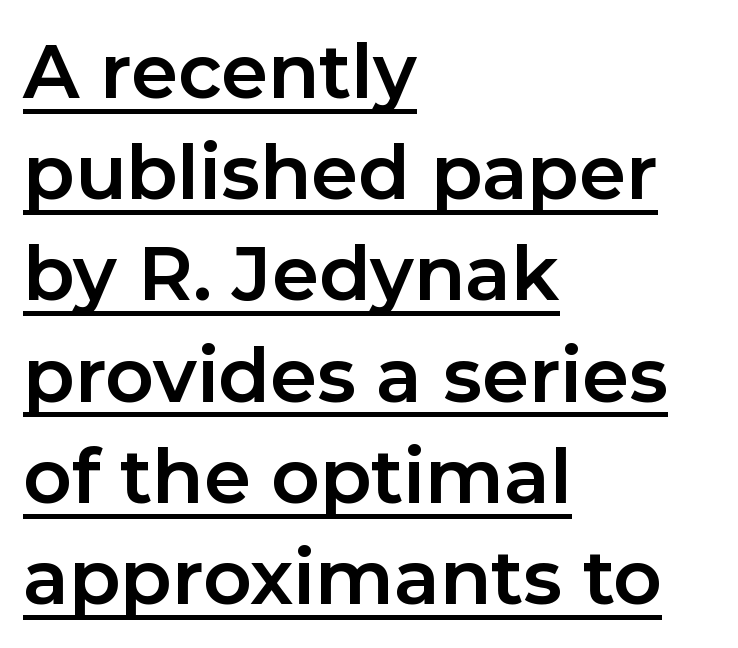
Tall strokes in this sample are plumb rather than angled. The font is running at its bold setting. Leading matches the norm, producing a regular column. Does a line run under the words? Yes, clearly. A classic flush-left, rag-right setting is used for this passage. Serif or sans? Sans — the stroke terminals are bare.
